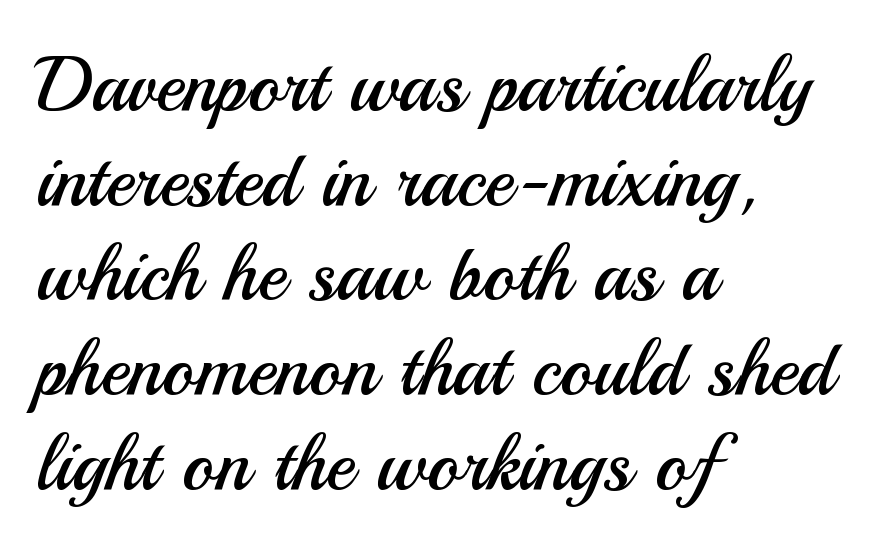
Q: Is the text bold? A: No.
Q: Is the text italic (slanted)? A: Yes.
Q: Is the typeface a serif or a sans-serif typeface? A: Sans-serif.
Q: Is the text underlined? A: No.
Q: How is the paragraph aligned? A: Left-aligned.
Q: Is the spacing between letters normal or unusually wide? A: Normal.
Q: Width (condensed, normal, or wide)? A: Normal.
Q: Stroke contrast? A: Medium.
Q: x-height? A: Small.
Q: Monospaced? A: No.
